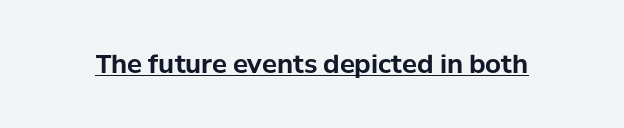
{"italic": "no", "bold": "yes", "underline": "yes", "letter_spacing": "normal", "letter_spacing_em": 0.0, "glyph_px": 25}
